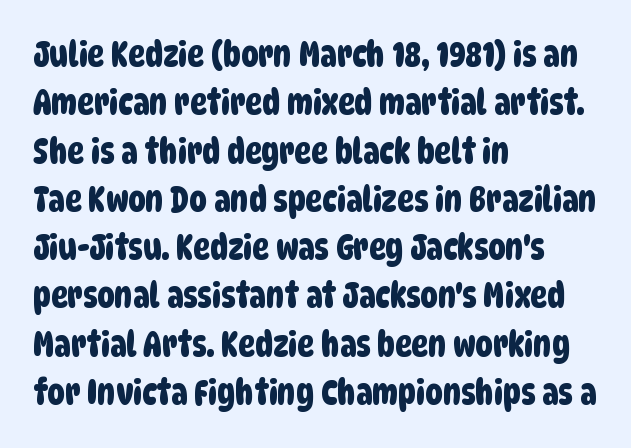
Q: Is the typeface a serif or a sans-serif typeface? A: Sans-serif.
Q: Is the text underlined? A: No.
Q: How is the paragraph aligned? A: Left-aligned.
Q: Is the spacing between letters normal or unusually wide? A: Normal.
Q: Is the spacing between lines tight, normal or loose? A: Normal.
Q: Width (condensed, normal, or wide)? A: Condensed.
Q: Stroke contrast? A: Low.
Q: x-height? A: Large.
Q: Monospaced? A: No.
